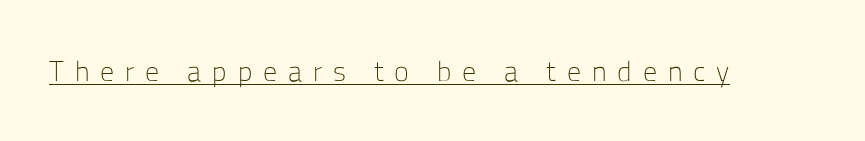
Q: Is the text bold? A: No.
Q: Is the text italic (slanted)? A: No, it is upright.
Q: Is the typeface a serif or a sans-serif typeface? A: Sans-serif.
Q: Is the text underlined? A: Yes.
Q: Is the spacing between letters normal or unusually wide? A: Unusually wide.
Q: Width (condensed, normal, or wide)? A: Normal.
Q: Stroke contrast? A: Low.
Q: x-height? A: Medium.
Q: Monospaced? A: No.
